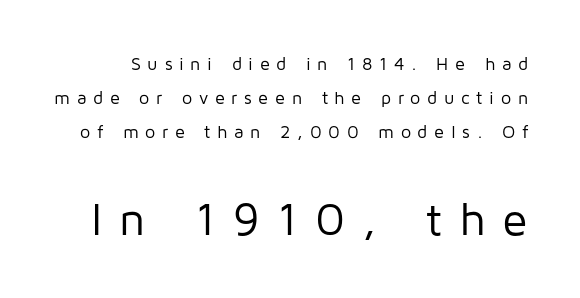
No chunkiness to these letters — they're not bold. The rendering uses natural spacing where letterforms have individual widths. Look at the glyph heights: the lower group is clearly the bigger setting. The axis of the letterforms is exactly vertical. A clean baseline with only descenders dipping below it. You can tell from the bare stems that sans-serif type was used.
